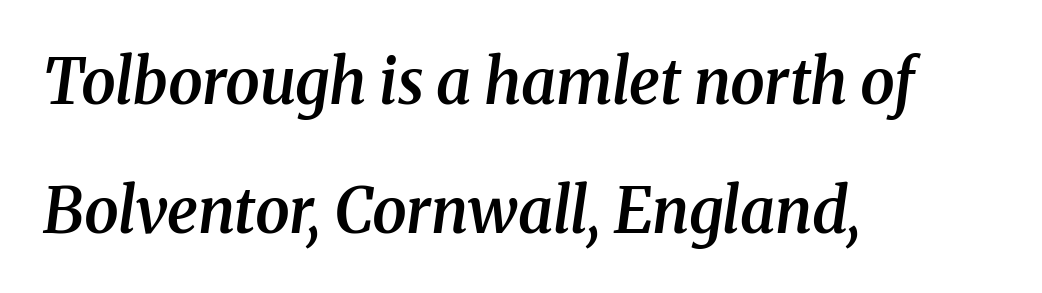
The image shows 62 px semibold serif type, italic (leaning right); set left-aligned, loose line spacing (2.08x), normal letter spacing, not underlined; medium stroke contrast and a medium x-height.
